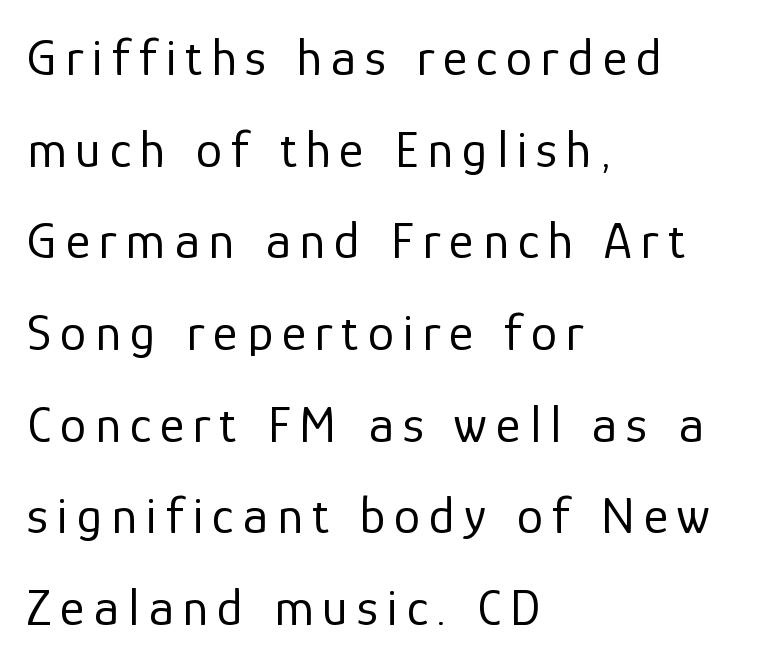
Q: Is the text bold? A: No.
Q: Is the text italic (slanted)? A: No, it is upright.
Q: Is the typeface a serif or a sans-serif typeface? A: Sans-serif.
Q: Is the text underlined? A: No.
Q: How is the paragraph aligned? A: Left-aligned.
Q: Width (condensed, normal, or wide)? A: Normal.
Q: Stroke contrast? A: Low.
Q: x-height? A: Medium.
Q: Monospaced? A: No.
